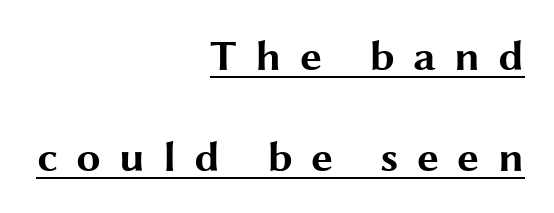
{"serif": "no", "italic": "no", "bold": "yes", "weight": "bold", "width": "wide", "stroke_contrast": "medium", "x_height": "medium", "monospaced": "no", "underline": "yes", "align": "right", "line_spacing": "loose", "line_spacing_ratio": 2.3, "letter_spacing": "wide", "letter_spacing_em": 0.41, "glyph_px": 44}
